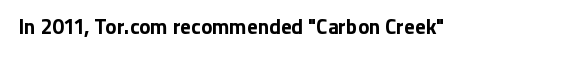
{"italic": "no", "bold": "yes", "underline": "no", "letter_spacing": "normal", "letter_spacing_em": 0.0, "glyph_px": 21}
